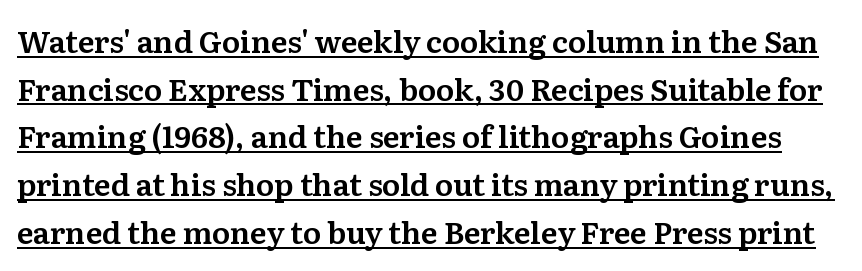
Q: Is the text italic (slanted)? A: No, it is upright.
Q: Is the typeface a serif or a sans-serif typeface? A: Serif.
Q: Is the text underlined? A: Yes.
Q: Is the spacing between letters normal or unusually wide? A: Normal.
Q: Is the spacing between lines tight, normal or loose? A: Normal.
Q: Width (condensed, normal, or wide)? A: Normal.
Q: Stroke contrast? A: Medium.
Q: x-height? A: Medium.
Q: Monospaced? A: No.
